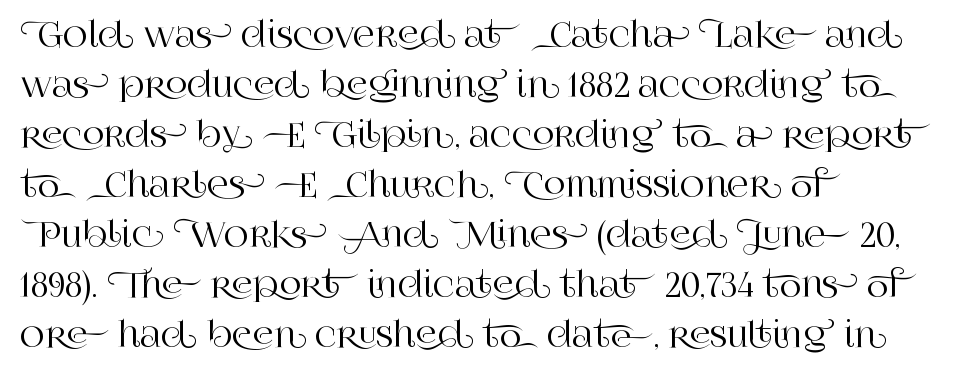
{"serif": "yes", "italic": "no", "width": "normal", "stroke_contrast": "high", "x_height": "large", "monospaced": "no", "underline": "no", "align": "left", "line_spacing": "normal", "line_spacing_ratio": 1.47, "letter_spacing": "normal", "letter_spacing_em": 0.0, "glyph_px": 34}
